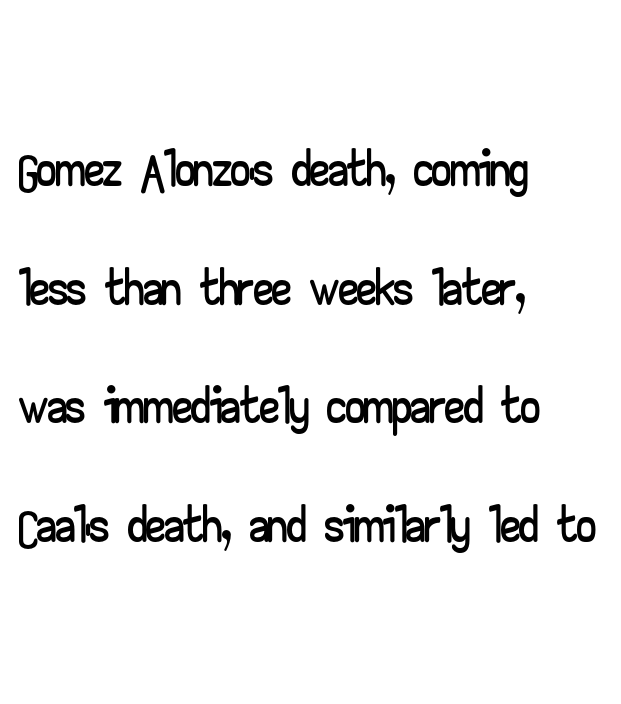
Q: Is the text italic (slanted)? A: No, it is upright.
Q: Is the typeface a serif or a sans-serif typeface? A: Sans-serif.
Q: Is the text underlined? A: No.
Q: How is the paragraph aligned? A: Left-aligned.
Q: Is the spacing between letters normal or unusually wide? A: Normal.
Q: Is the spacing between lines tight, normal or loose? A: Normal.
Q: Width (condensed, normal, or wide)? A: Wide.
Q: Stroke contrast? A: Low.
Q: x-height? A: Small.
Q: Monospaced? A: No.
